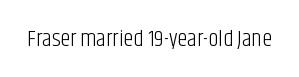
The image shows 23 px text type, upright; set normal letter spacing, not underlined.
